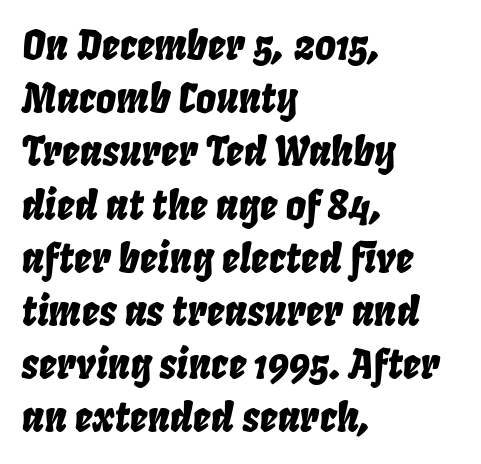
{"italic": "yes", "lean": "right", "slant_degrees": 8, "width": "condensed", "stroke_contrast": "low", "x_height": "large", "monospaced": "no", "underline": "no", "align": "left", "line_spacing": "normal", "line_spacing_ratio": 1.33, "letter_spacing": "normal", "letter_spacing_em": 0.0, "glyph_px": 40}
